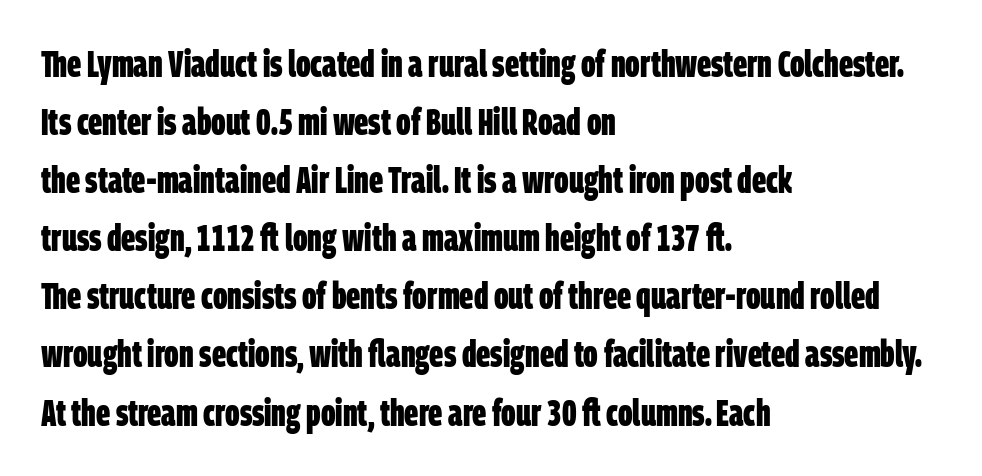
The image shows 37 px bold, condensed sans-serif type; set left-aligned, normal line spacing (1.57x), normal letter spacing, not underlined; low stroke contrast and a large x-height.
